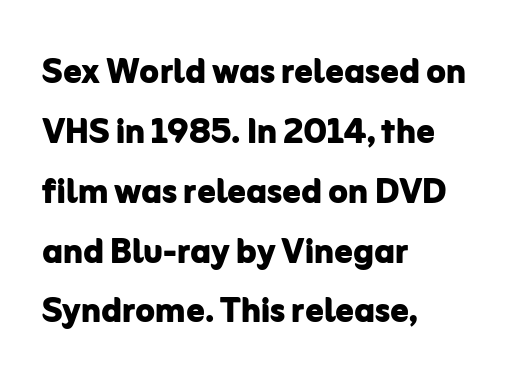
The passage shown is emphatically bold. Tracking value appears to be zero — textbook default spacing. You can tell from the bare stems that sans-serif type was used. This sample has the flowing, uneven cadence of proportional lettering. The specimen omits any rule beneath the text block's lines.
